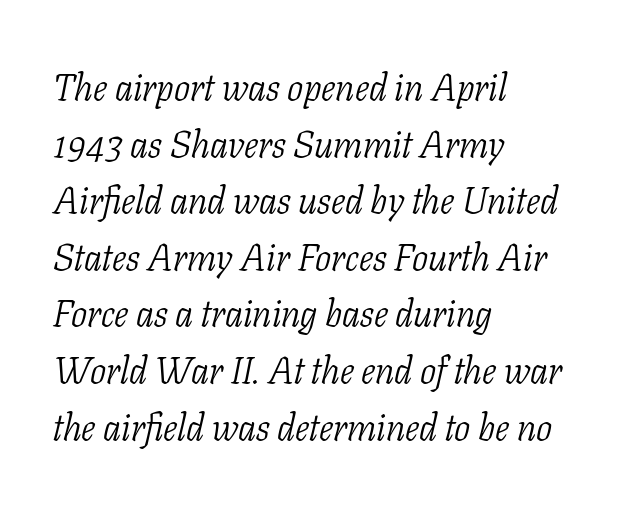
Any mark beneath the type? The region is blank. If you measured baseline to baseline, you'd find a middling distance. These lines are set flush left with a ragged right edge. Examine the stroke ends and you'll spot serifs.
